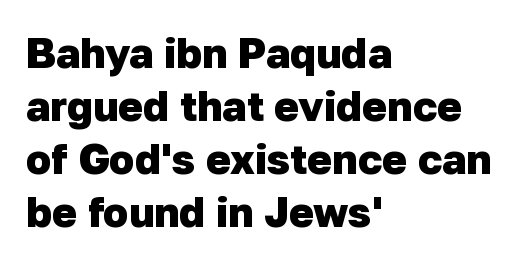
Q: Is the text bold? A: Yes.
Q: Is the typeface a serif or a sans-serif typeface? A: Sans-serif.
Q: Is the text underlined? A: No.
Q: How is the paragraph aligned? A: Left-aligned.
Q: Is the spacing between letters normal or unusually wide? A: Normal.
Q: Is the spacing between lines tight, normal or loose? A: Normal.
Q: Width (condensed, normal, or wide)? A: Normal.
Q: Stroke contrast? A: Low.
Q: x-height? A: Medium.
Q: Monospaced? A: No.
